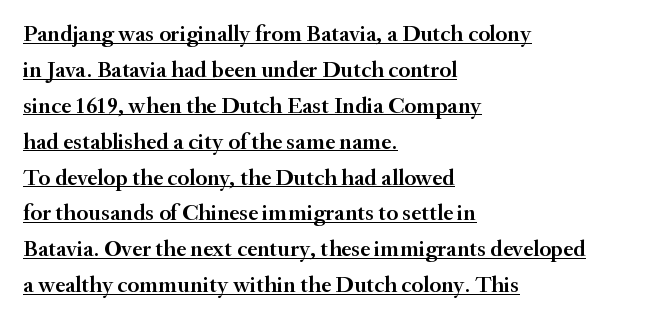
The image shows 23 px text type, upright; set left-aligned, normal line spacing (1.56x), normal letter spacing, underlined.
